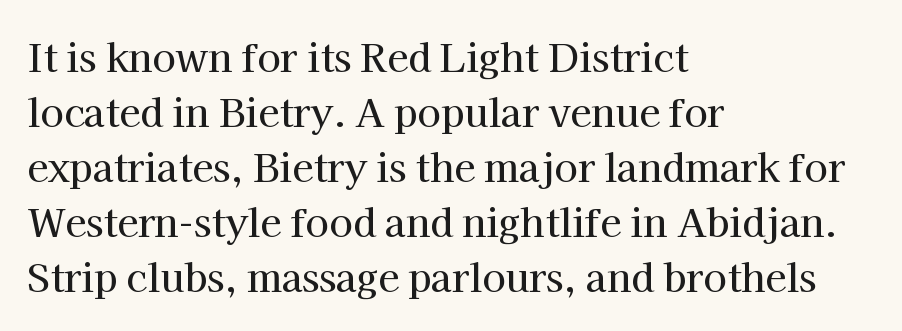
The words here are not underlined. Style check: upright. The type is set solid horizontally, with unmodified tracking. Note the varied advance widths — an 'i' is clearly narrower than an 'm'. Stroke terminals: seriffed. Reading down the column, the eye jumps a familiar distance to each next line.
